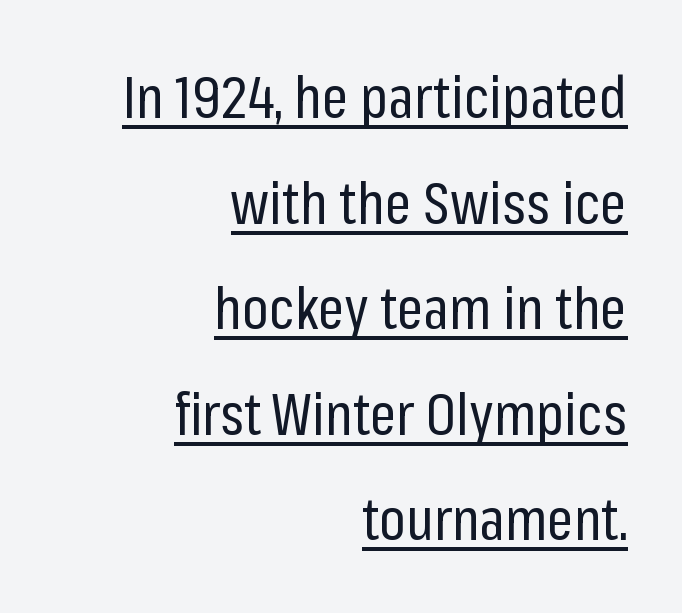
Q: Is the text bold? A: No.
Q: Is the text italic (slanted)? A: No, it is upright.
Q: Is the typeface a serif or a sans-serif typeface? A: Sans-serif.
Q: Is the text underlined? A: Yes.
Q: How is the paragraph aligned? A: Right-aligned.
Q: Is the spacing between letters normal or unusually wide? A: Normal.
Q: Width (condensed, normal, or wide)? A: Condensed.
Q: Stroke contrast? A: Low.
Q: x-height? A: Medium.
Q: Monospaced? A: No.
